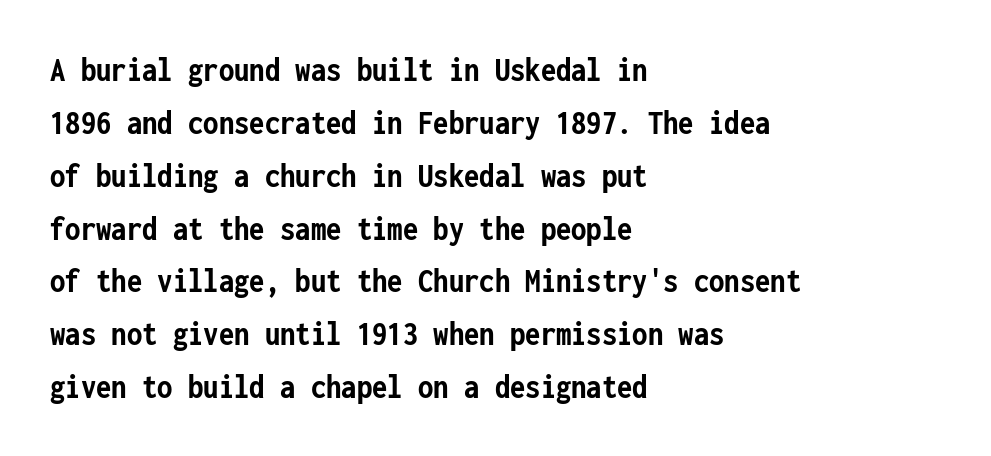
{"serif": "no", "italic": "no", "bold": "yes", "weight": "semibold", "width": "condensed", "stroke_contrast": "low", "x_height": "medium", "monospaced": "yes", "underline": "no", "align": "left", "line_spacing": "normal", "line_spacing_ratio": 1.51, "letter_spacing": "normal", "letter_spacing_em": 0.0, "glyph_px": 35}
